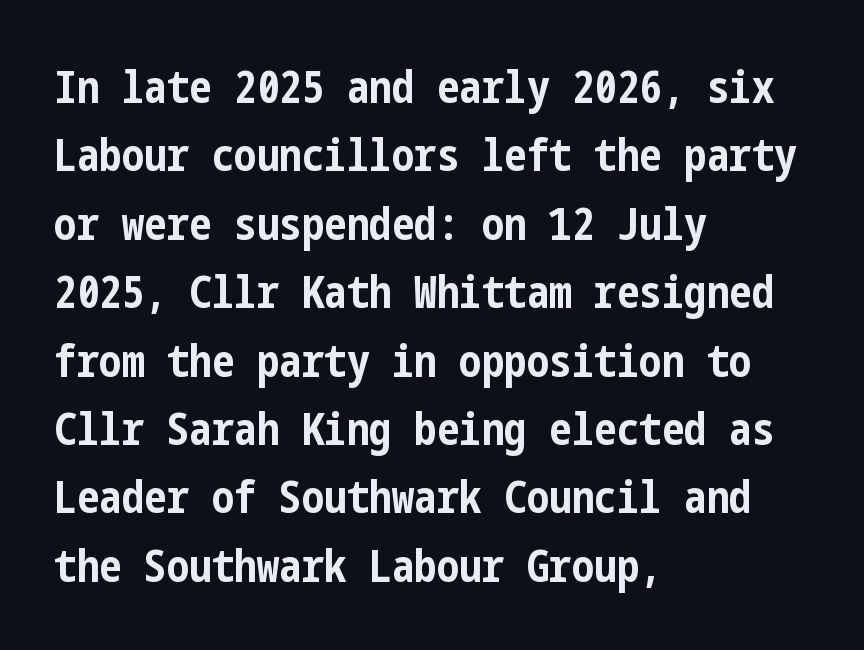
{"serif": "no", "italic": "no", "bold": "yes", "weight": "bold", "width": "condensed", "stroke_contrast": "low", "x_height": "medium", "underline": "no", "align": "left", "line_spacing": "normal", "line_spacing_ratio": 1.52, "letter_spacing": "normal", "letter_spacing_em": 0.0, "glyph_px": 45}
